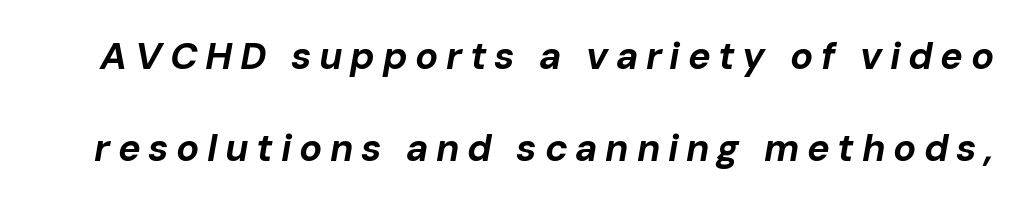
Q: Is the text bold? A: Yes.
Q: Is the text italic (slanted)? A: Yes, it leans right by about 10 degrees.
Q: Is the text underlined? A: No.
Q: Is the spacing between letters normal or unusually wide? A: Unusually wide.
Q: Is the spacing between lines tight, normal or loose? A: Loose.
Q: Width (condensed, normal, or wide)? A: Normal.
Q: Stroke contrast? A: Low.
Q: x-height? A: Medium.
Q: Monospaced? A: No.
